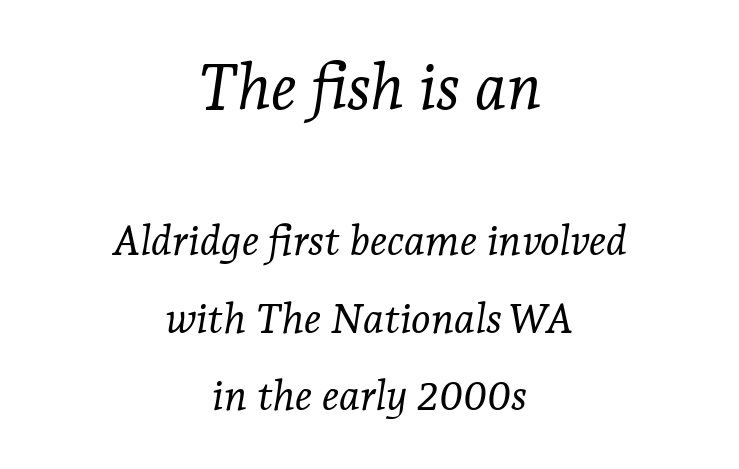
The image shows 63 px light serif type, italic (leaning right); set centered, line spacing 1.84x, normal letter spacing, not underlined; the first (top) block is 1.5x larger; low stroke contrast and a medium x-height.
